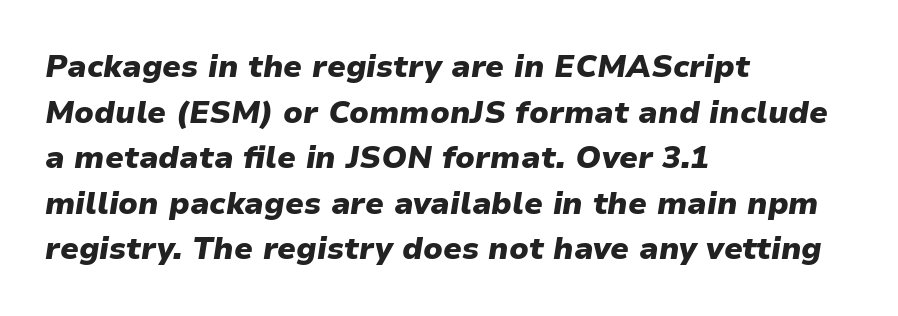
The image shows 31 px heavy type, italic (leaning right); set left-aligned, normal line spacing (1.47x), normal letter spacing, not underlined; low stroke contrast and a medium x-height.
